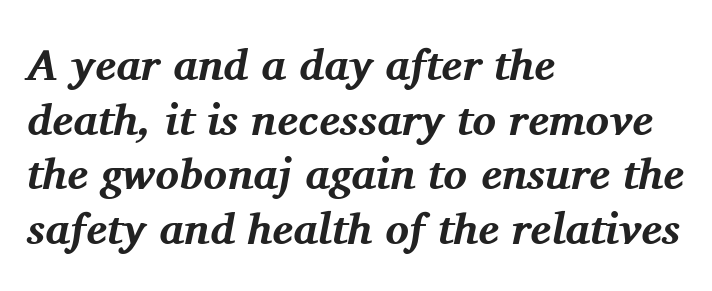
{"serif": "yes", "italic": "yes", "lean": "right", "slant_degrees": 11, "bold": "yes", "weight": "bold", "width": "normal", "stroke_contrast": "medium", "x_height": "medium", "monospaced": "no", "underline": "no", "align": "left", "line_spacing_ratio": 1.24, "letter_spacing": "normal", "letter_spacing_em": 0.0, "glyph_px": 44}
